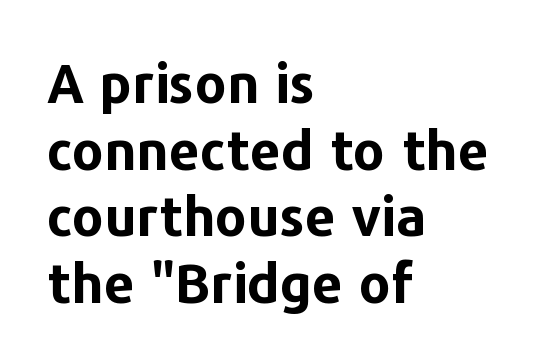
The image shows 55 px bold sans-serif type, upright; set left-aligned, line spacing 1.21x, normal letter spacing, not underlined; low stroke contrast and a medium x-height.
